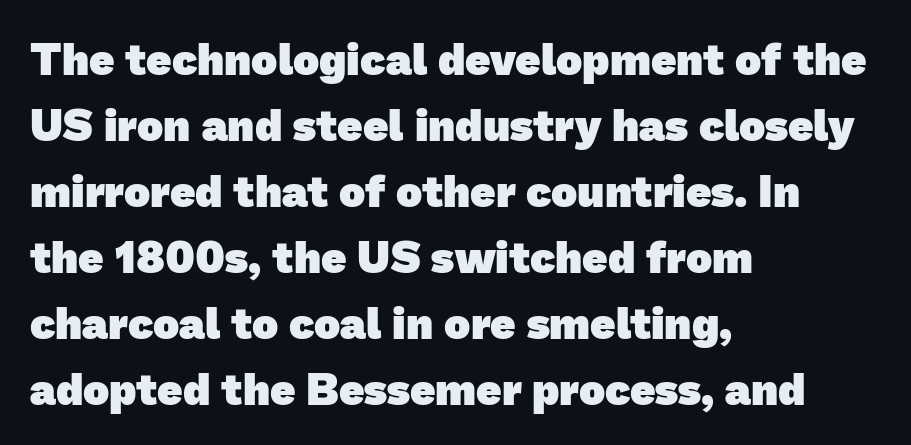
Q: Is the text bold? A: Yes.
Q: Is the typeface a serif or a sans-serif typeface? A: Sans-serif.
Q: Is the text underlined? A: No.
Q: How is the paragraph aligned? A: Left-aligned.
Q: Is the spacing between letters normal or unusually wide? A: Normal.
Q: Is the spacing between lines tight, normal or loose? A: Normal.
Q: Width (condensed, normal, or wide)? A: Normal.
Q: Stroke contrast? A: Low.
Q: x-height? A: Medium.
Q: Monospaced? A: No.
